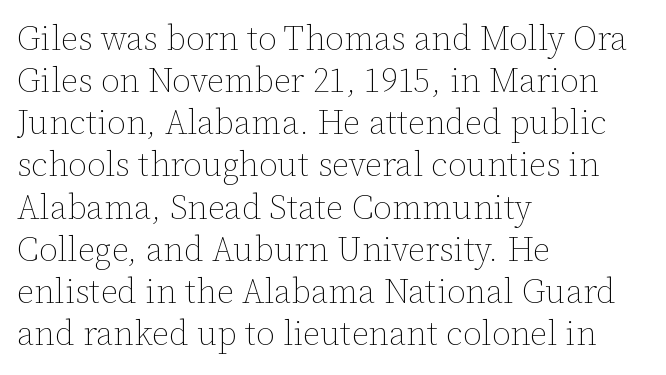
Q: Is the text bold? A: No.
Q: Is the text italic (slanted)? A: No, it is upright.
Q: Is the text underlined? A: No.
Q: How is the paragraph aligned? A: Left-aligned.
Q: Is the spacing between letters normal or unusually wide? A: Normal.
Q: Width (condensed, normal, or wide)? A: Normal.
Q: Stroke contrast? A: Low.
Q: x-height? A: Medium.
Q: Monospaced? A: No.
